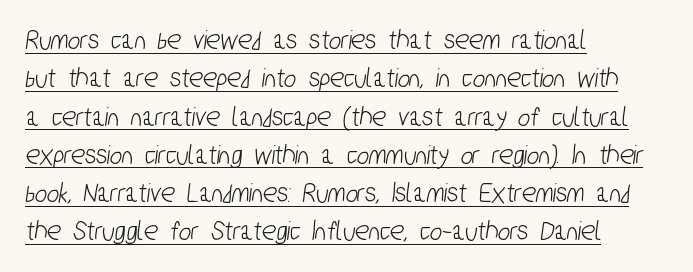
Each letter's strokes conclude bluntly, with no projecting serifs. What decoration does the sample have? An underline. A typesetter would call this proportional, since set widths differ per character. The lines sit at an ordinary, default distance from one another.
